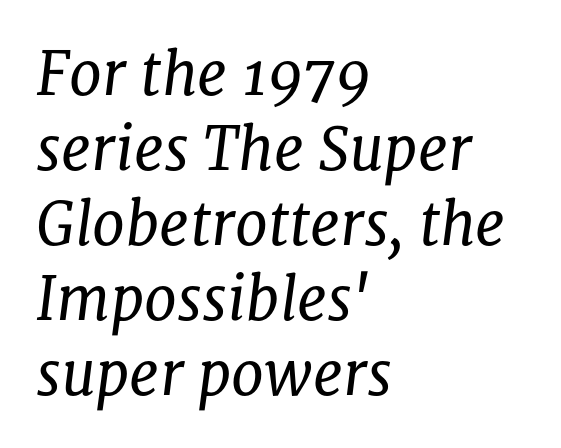
Just letters on the line, the space beneath them empty. Leading matches the norm, producing a regular column. Weight: not bold — regular or lighter. Style check: oblique.
